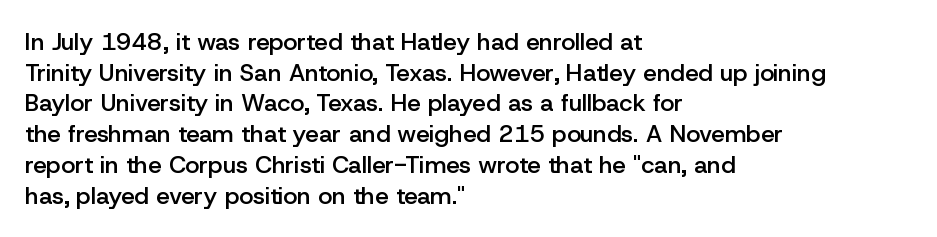
Each word holds together tightly as a unit, with standard inter-letter gaps. Check the space under the baseline: it is left empty. The paragraph has a hard left edge and a soft right edge. Posture: straight, roman, zero tilt. The vertical gap from one line to the next is medium. Notice the strokes are somewhat thickened but not fully heavy: this is a semibold.
